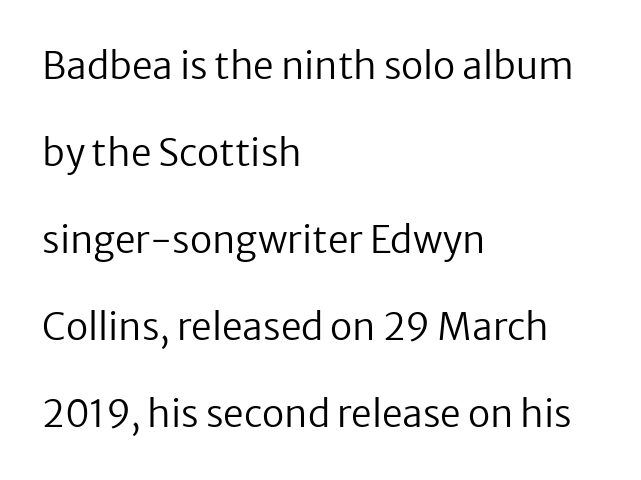
{"serif": "no", "italic": "no", "bold": "no", "weight": "regular", "width": "normal", "stroke_contrast": "low", "x_height": "medium", "monospaced": "no", "underline": "no", "align": "left", "line_spacing": "loose", "line_spacing_ratio": 2.35, "letter_spacing": "normal", "letter_spacing_em": 0.0, "glyph_px": 37}
